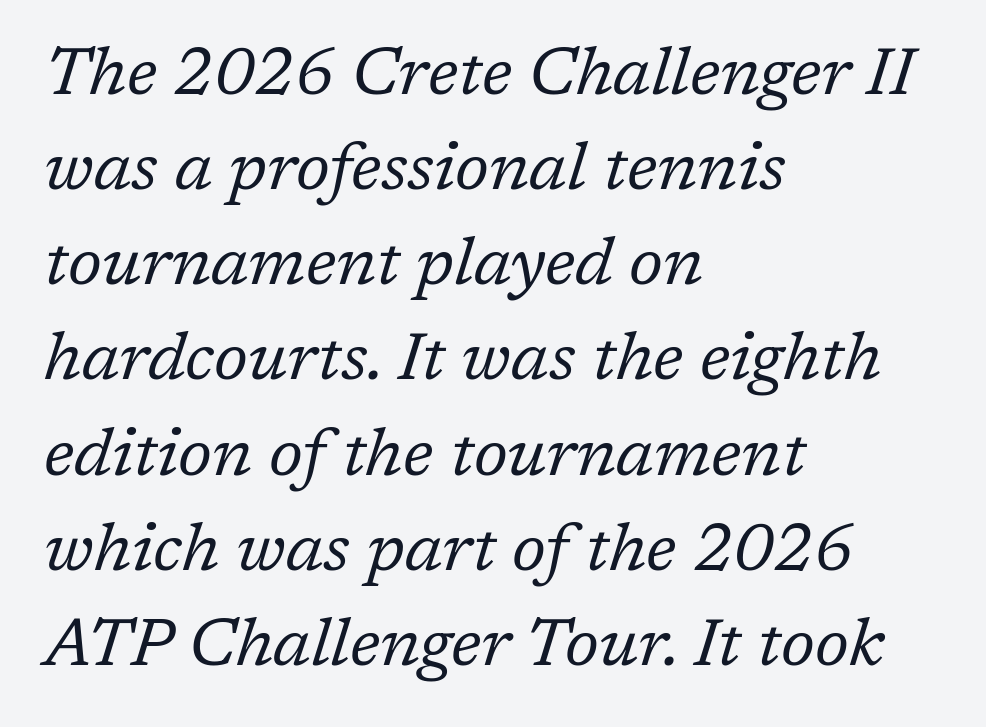
The image shows 67 px regular-weight serif type, italic (leaning right); set left-aligned, normal line spacing (1.42x), normal letter spacing, not underlined; low stroke contrast and a medium x-height.
